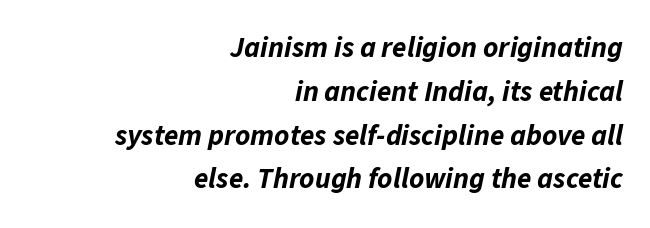
The letterforms sit shoulder to shoulder at normal distance. If you drew a ruler down the right edge, every line would touch it. The rendering uses natural spacing where letterforms have individual widths. Quick note: italic. This is heavy type, rendered in bold.
